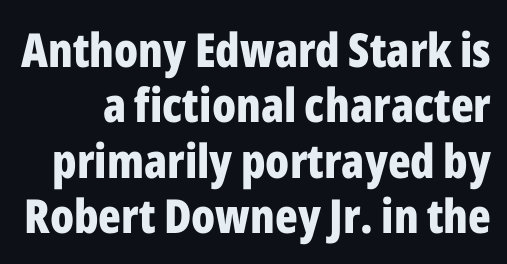
In terms of posture, this sample is upright. To sum up the face: it is a sans, with no serifs. A dark, heavy texture on the line: the type is bold. Think of a printed novel: that variable character pitch is what you see here. Default kerning and tracking; the words read as compact shapes.
